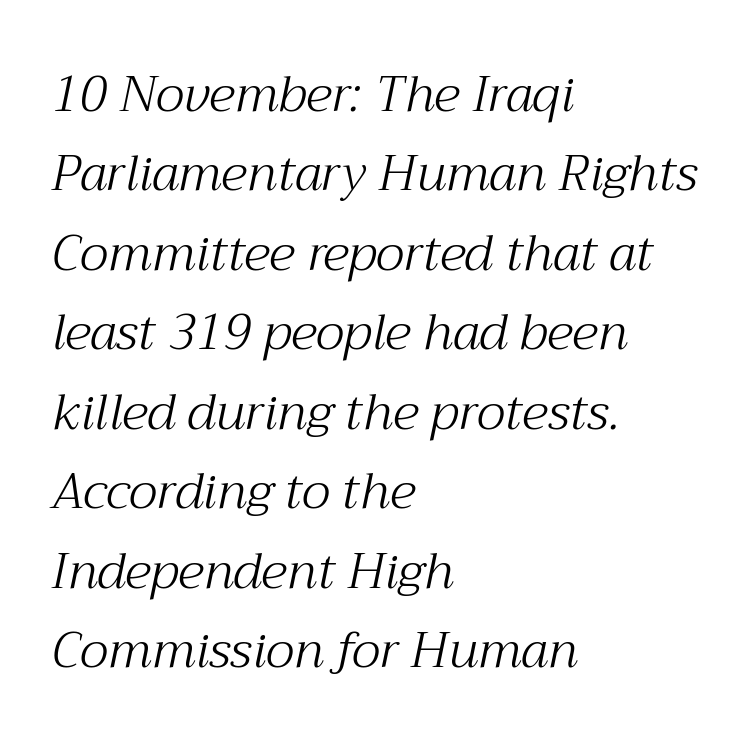
You could not count columns in this text — the font is proportionally spaced. The characters display serif detailing at their extremities. Normally led — the rows are evenly, conventionally spaced. This sample uses plain, unmodified letter spacing. The setting favours the left margin, as ordinary paragraphs usually do. Descenders hang freely into open space.
